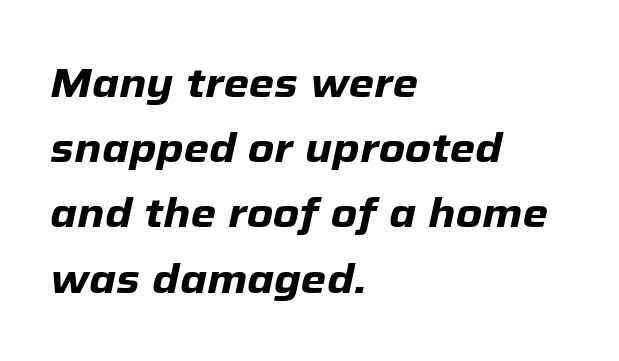
{"italic": "yes", "lean": "right", "slant_degrees": 12, "bold": "yes", "weight": "heavy", "width": "normal", "stroke_contrast": "low", "x_height": "medium", "monospaced": "no", "underline": "no", "align": "left", "line_spacing": "normal", "line_spacing_ratio": 1.59, "letter_spacing": "normal", "letter_spacing_em": 0.0, "glyph_px": 41}
